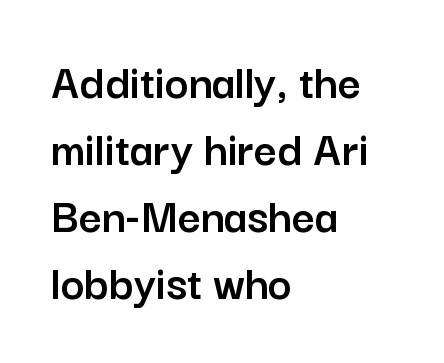
Q: Is the text italic (slanted)? A: No, it is upright.
Q: Is the typeface a serif or a sans-serif typeface? A: Sans-serif.
Q: Is the text underlined? A: No.
Q: How is the paragraph aligned? A: Left-aligned.
Q: Is the spacing between letters normal or unusually wide? A: Normal.
Q: Is the spacing between lines tight, normal or loose? A: Normal.
Q: Width (condensed, normal, or wide)? A: Normal.
Q: Stroke contrast? A: Low.
Q: x-height? A: Medium.
Q: Monospaced? A: No.
